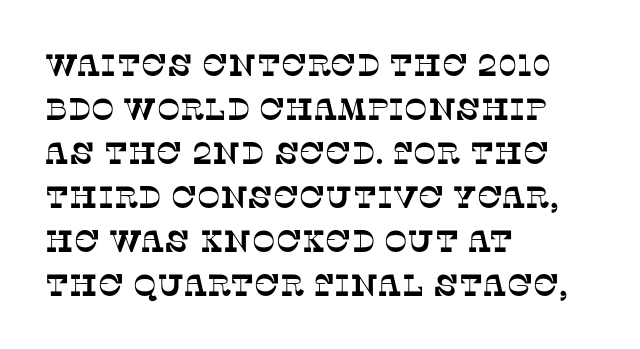
The image shows 31 px serif type; set left-aligned, normal line spacing (1.42x), normal letter spacing, not underlined; low stroke contrast and a large x-height.
